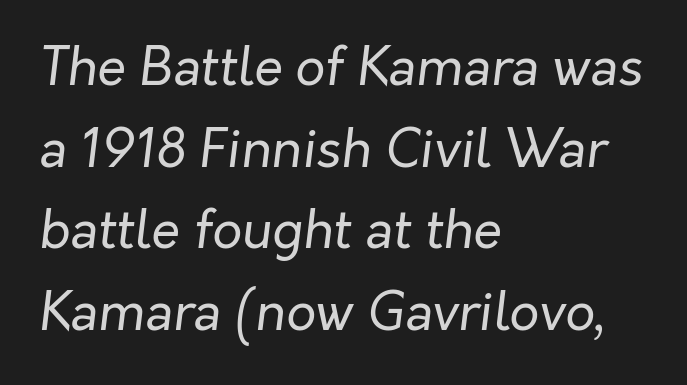
Q: Is the text bold? A: No.
Q: Is the text italic (slanted)? A: Yes, it leans right by about 7 degrees.
Q: Is the text underlined? A: No.
Q: How is the paragraph aligned? A: Left-aligned.
Q: Is the spacing between letters normal or unusually wide? A: Normal.
Q: Is the spacing between lines tight, normal or loose? A: Normal.
Q: Width (condensed, normal, or wide)? A: Normal.
Q: Stroke contrast? A: Low.
Q: x-height? A: Medium.
Q: Monospaced? A: No.
